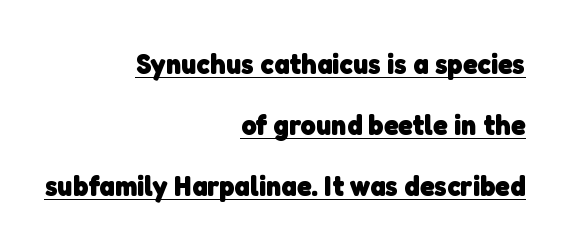
Vertical spacing — loose. The rendering anchors every line to the right-hand side. The lettering is marked with a stroke running underneath it. Unlike a traditional serif, this face leaves its strokes unadorned. Varying glyph widths throughout — classic text-font behaviour.
